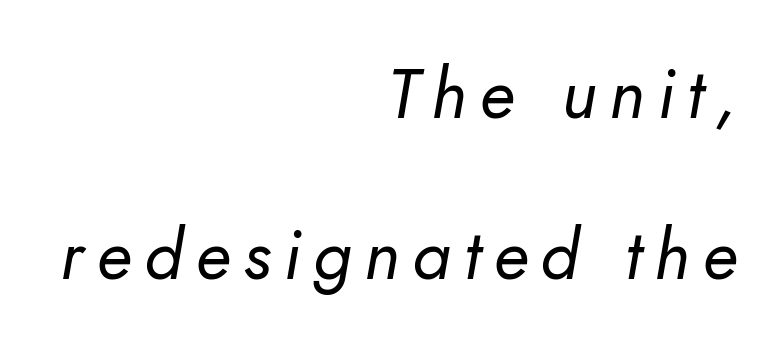
The image shows 70 px regular-weight type, italic (leaning right); set right-aligned, loose line spacing (2.3x), not underlined; low stroke contrast and a small x-height.
